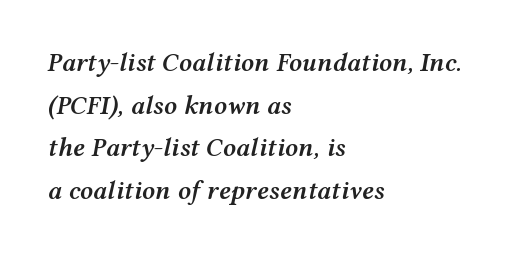
Just letters on the line, the space beneath them empty. What's the leading like? Ordinary, nothing unusual. This sample uses plain, unmodified letter spacing. The strokes are fattened partway — semibold, not bold. The axis of the letterforms is tilted away from vertical. Teacher's note: observe the even left margin — that is flush-left alignment.
